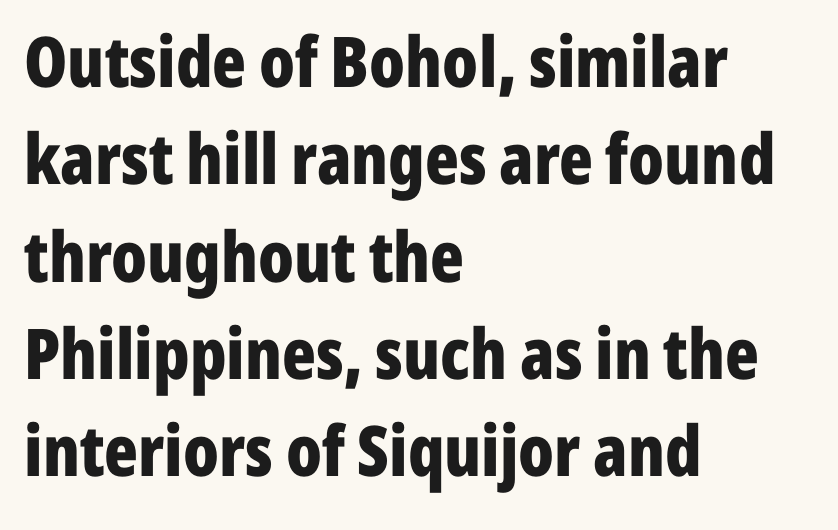
The strip under each line holds only bare page. In terms of posture, this sample is upright. Check where the strokes stop: nothing finishes them off — pure sans. Which margin do the lines hug? The left one — the right edge is uneven. Tracking here is standard; glyphs follow each other at the usual distance. The letters are bold, with thick, heavy strokes.
